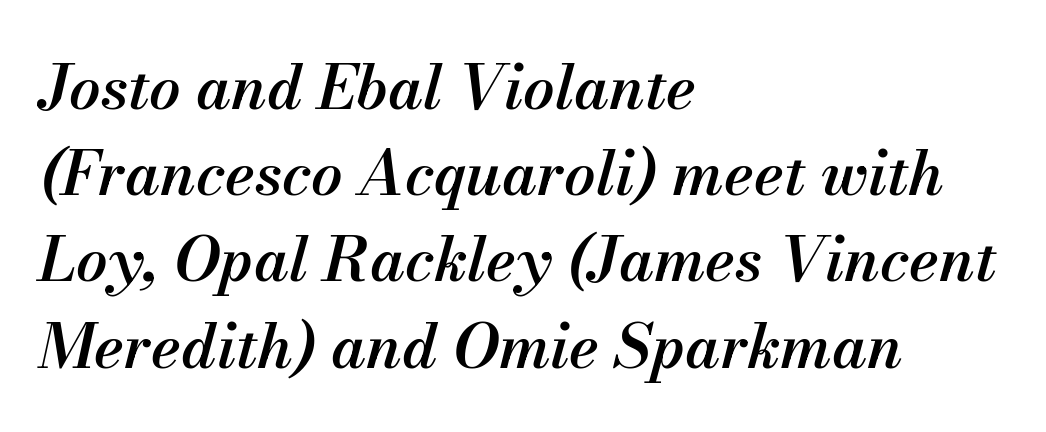
{"italic": "yes", "lean": "right", "slant_degrees": 13, "bold": "semi", "weight": "semibold", "width": "normal", "stroke_contrast": "medium", "x_height": "small", "monospaced": "no", "underline": "no", "align": "left", "line_spacing": "normal", "line_spacing_ratio": 1.39, "letter_spacing": "normal", "letter_spacing_em": 0.0, "glyph_px": 62}
